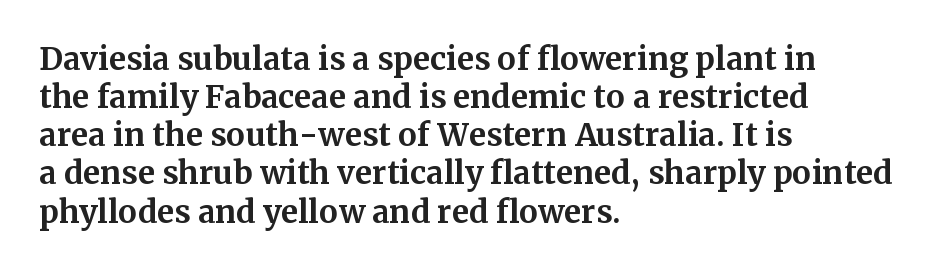
The image shows 31 px bold serif type, upright; set left-aligned, line spacing 1.23x, normal letter spacing, not underlined; medium stroke contrast and a medium x-height.
